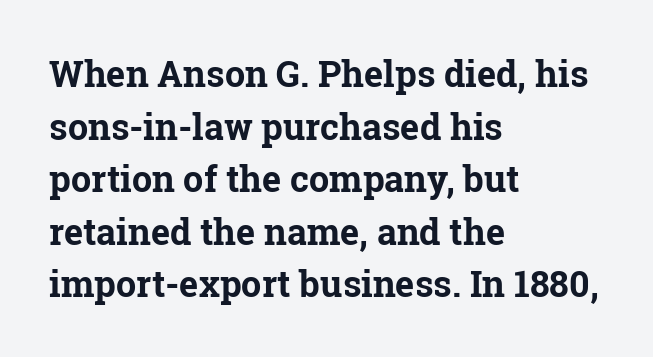
{"serif": "yes", "italic": "no", "bold": "yes", "weight": "bold", "width": "normal", "stroke_contrast": "low", "x_height": "medium", "monospaced": "no", "underline": "no", "align": "left", "line_spacing": "normal", "line_spacing_ratio": 1.46, "letter_spacing": "normal", "letter_spacing_em": 0.0, "glyph_px": 36}
